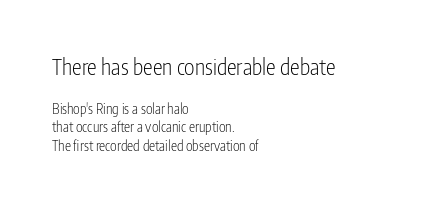
Q: Is the text bold? A: No.
Q: Is the text italic (slanted)? A: No, it is upright.
Q: Is the text underlined? A: No.
Q: How is the paragraph aligned? A: Left-aligned.
Q: Is the spacing between letters normal or unusually wide? A: Normal.
Q: Is the spacing between lines tight, normal or loose? A: Normal.
Q: Which block of text is set in a larger size, the first (top) or the second (bottom)? A: The first (top) one.
